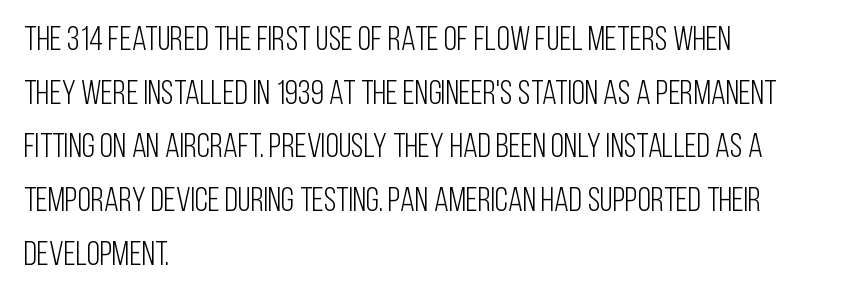
Q: Is the text bold? A: No.
Q: Is the text italic (slanted)? A: No, it is upright.
Q: Is the typeface a serif or a sans-serif typeface? A: Sans-serif.
Q: Is the text underlined? A: No.
Q: How is the paragraph aligned? A: Left-aligned.
Q: Is the spacing between letters normal or unusually wide? A: Normal.
Q: Is the spacing between lines tight, normal or loose? A: Normal.
Q: Width (condensed, normal, or wide)? A: Condensed.
Q: Stroke contrast? A: Low.
Q: x-height? A: Large.
Q: Monospaced? A: No.
